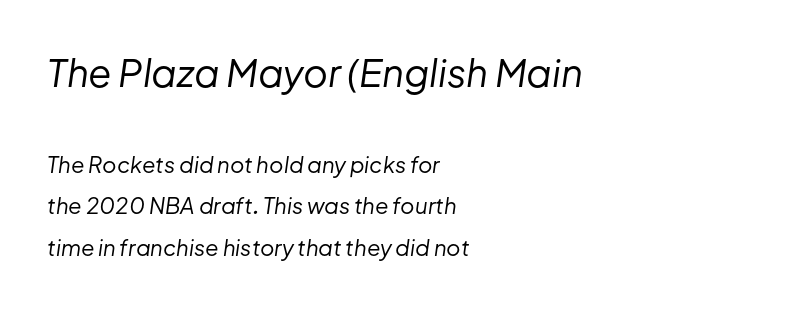
{"italic": "yes", "lean": "right", "slant_degrees": 8, "bold": "no", "weight": "regular", "width": "normal", "stroke_contrast": "low", "x_height": "medium", "monospaced": "no", "underline": "no", "align": "left", "line_spacing": "loose", "line_spacing_ratio": 1.9, "letter_spacing": "normal", "letter_spacing_em": 0.0, "larger_block": "first", "size_ratio": 1.73, "glyph_px": 38}
